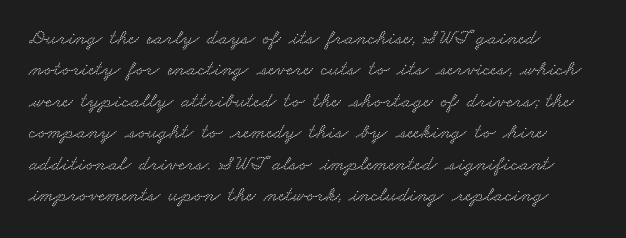
Q: Is the text underlined? A: No.
Q: Is the spacing between letters normal or unusually wide? A: Normal.
Q: Is the spacing between lines tight, normal or loose? A: Normal.
